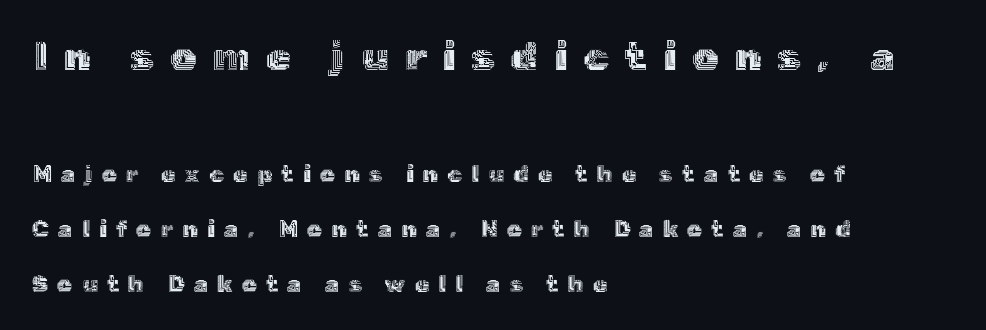
The image shows 40 px text type, upright; set left-aligned, loose line spacing (2.39x), unusually wide letter spacing (+0.41 em), not underlined; the first (top) block is 1.74x larger; a medium x-height.
